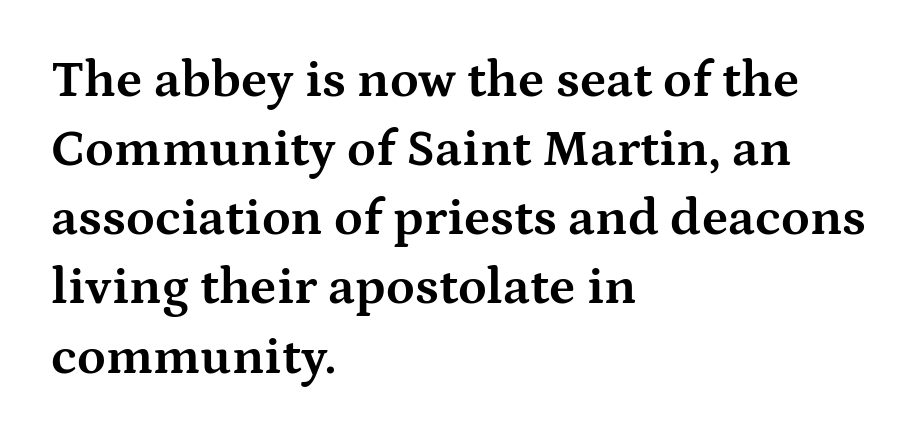
{"serif": "yes", "italic": "no", "bold": "yes", "weight": "bold", "width": "wide", "stroke_contrast": "medium", "x_height": "medium", "monospaced": "no", "underline": "no", "align": "left", "line_spacing": "normal", "line_spacing_ratio": 1.33, "letter_spacing": "normal", "letter_spacing_em": 0.0, "glyph_px": 52}
